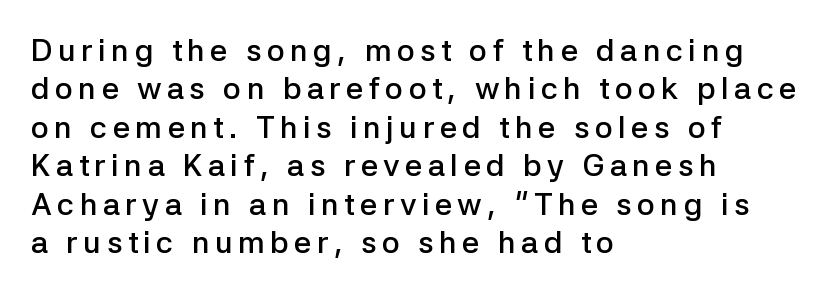
{"serif": "no", "italic": "no", "bold": "semi", "weight": "semibold", "width": "normal", "stroke_contrast": "low", "x_height": "medium", "monospaced": "no", "underline": "no", "align": "left", "line_spacing_ratio": 1.24, "glyph_px": 31}
